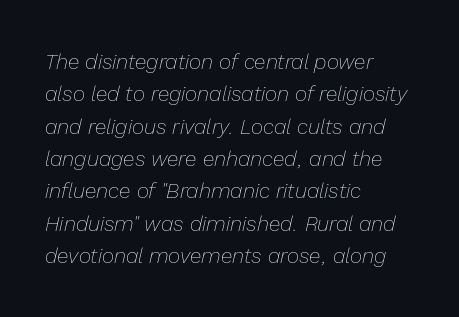
The passage shown is not underscored anywhere. Observe the lean: these are italic letterforms. Alignment: flush left. You could call the tracking neutral — neither tight nor loose. A typesetter would call this leading conventional body-copy spacing. Caption: face not bold, strokes unweighted.
